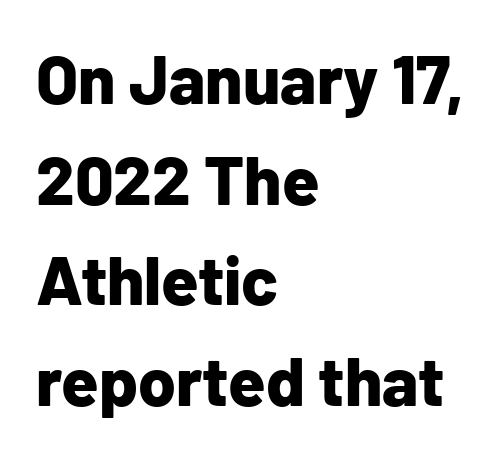
{"serif": "no", "italic": "no", "bold": "yes", "weight": "bold", "width": "normal", "stroke_contrast": "low", "x_height": "medium", "monospaced": "no", "underline": "no", "align": "left", "line_spacing": "normal", "line_spacing_ratio": 1.48, "letter_spacing": "normal", "letter_spacing_em": 0.0, "glyph_px": 68}
